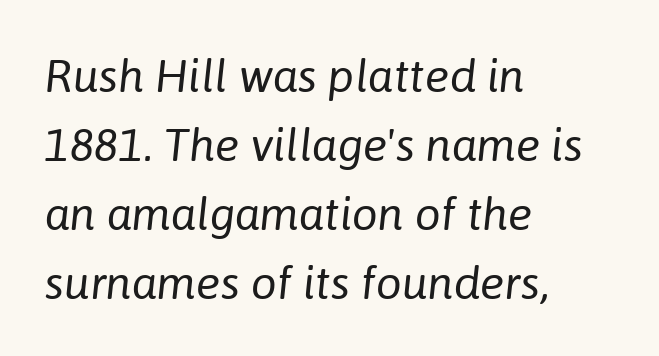
The image shows 46 px regular-weight type, italic (leaning right); set left-aligned, normal line spacing (1.5x), normal letter spacing, not underlined; low stroke contrast and a medium x-height.
